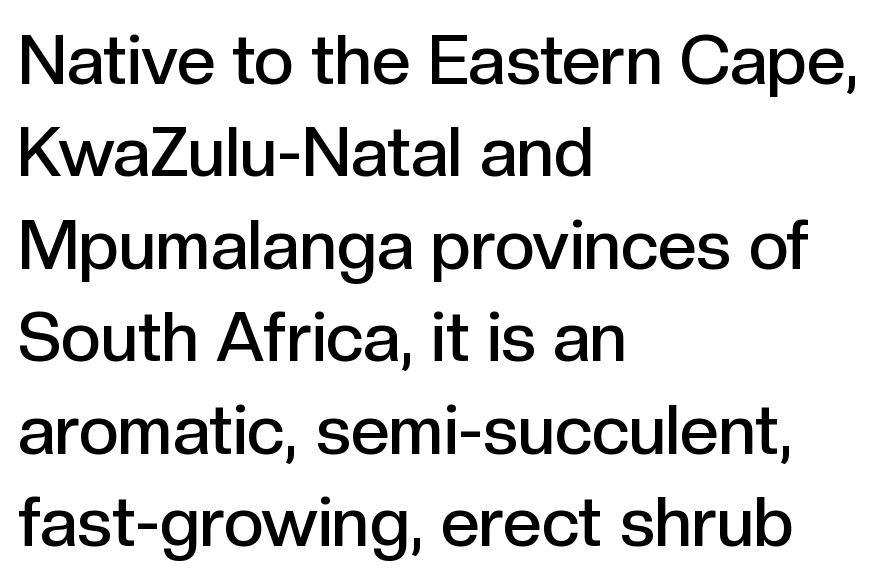
{"serif": "no", "italic": "no", "bold": "semi", "weight": "semibold", "width": "normal", "x_height": "medium", "monospaced": "no", "underline": "no", "align": "left", "line_spacing": "normal", "line_spacing_ratio": 1.34, "letter_spacing": "normal", "letter_spacing_em": 0.0, "glyph_px": 69}
